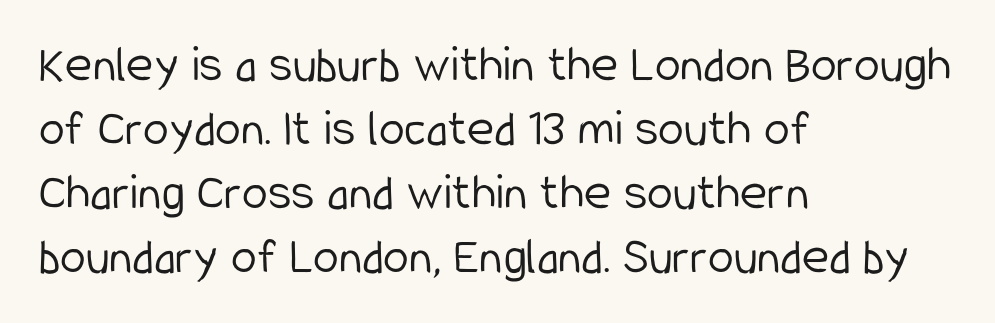
Every row of glyphs begins at an identical x-position on the left. Stroke thickness stays within the range of a standard reading face or lighter. No word sits above an underline. The tracking reads as untouched default to a designer's eye. Is there any slant? The stems are plumb.
